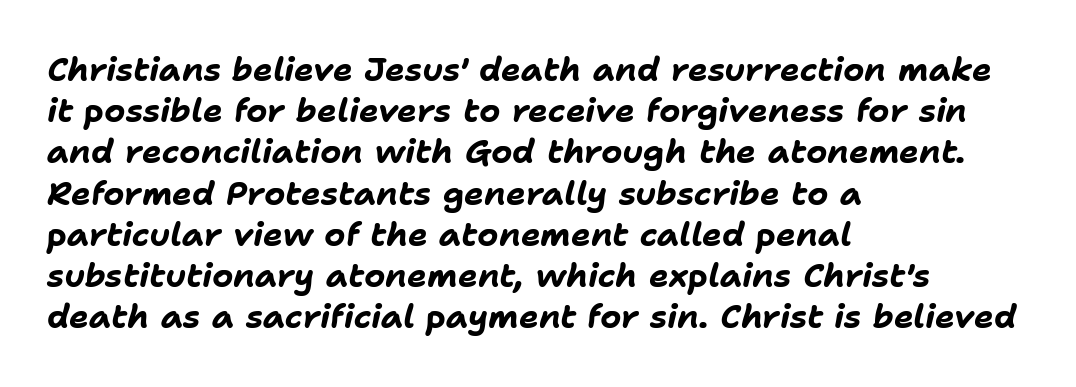
{"italic": "yes", "lean": "right", "slant_degrees": 11, "bold": "yes", "weight": "bold", "width": "normal", "stroke_contrast": "low", "x_height": "medium", "monospaced": "no", "underline": "no", "align": "left", "line_spacing": "normal", "line_spacing_ratio": 1.25, "letter_spacing": "normal", "letter_spacing_em": 0.0, "glyph_px": 33}
